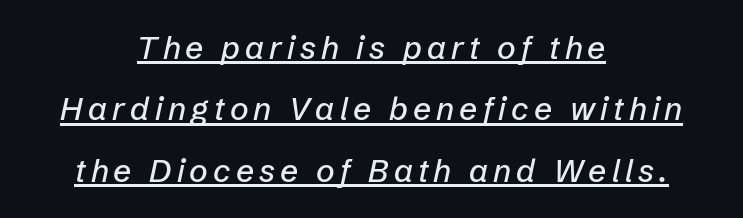
{"italic": "yes", "lean": "right", "slant_degrees": 12, "width": "normal", "stroke_contrast": "low", "x_height": "medium", "monospaced": "no", "underline": "yes", "align": "center", "line_spacing": "loose", "line_spacing_ratio": 1.92, "glyph_px": 32}
